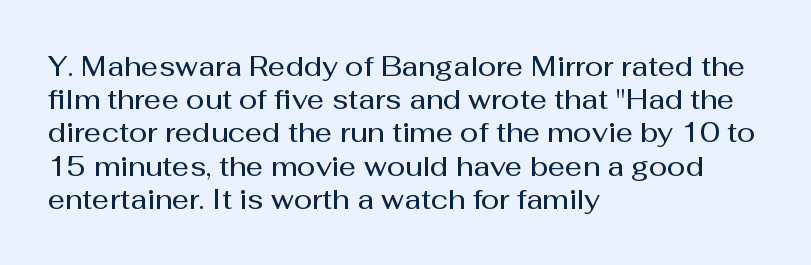
Short and long lines alike share a common starting point at left. The axis of the letterforms is exactly vertical. Plain, unruled lines of type. Caption: semibold face, moderately heavy strokes. How are the letters spaced? Ordinarily, with no added tracking.
